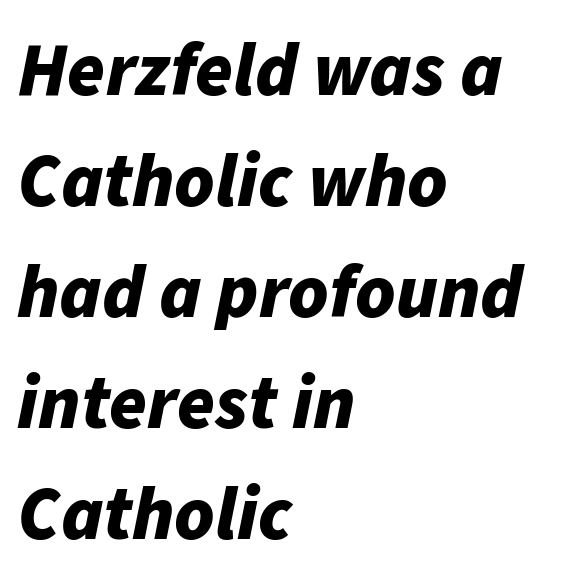
Q: Is the text bold? A: Yes.
Q: Is the text italic (slanted)? A: Yes, it leans right by about 11 degrees.
Q: Is the text underlined? A: No.
Q: How is the paragraph aligned? A: Left-aligned.
Q: Is the spacing between letters normal or unusually wide? A: Normal.
Q: Is the spacing between lines tight, normal or loose? A: Normal.
Q: Width (condensed, normal, or wide)? A: Normal.
Q: Stroke contrast? A: Low.
Q: x-height? A: Medium.
Q: Monospaced? A: No.
